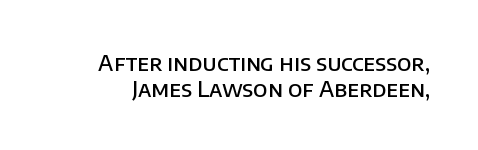
The image shows 22 px text type, upright; set line spacing 1.16x, normal letter spacing, not underlined.
